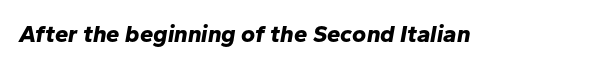
Quick note: underline off. The font is running at its bold setting. Nothing unusual about the tracking: characters are spaced as the font intends. Compared with ordinary roman type, these characters are visibly tilted.
